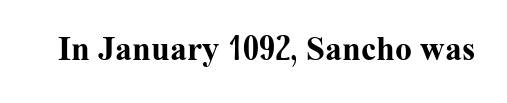
The image shows 34 px bold serif type, upright; set normal letter spacing, not underlined; medium stroke contrast and a medium x-height.
